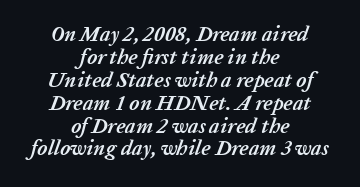
Descenders are the only things crossing below the line. The setting favours the middle, as headings and verse often do. It's the slanting kind of type. If you measured baseline to baseline, you'd find a short distance. Does the weight exceed regular? Yes, all the way to bold.
